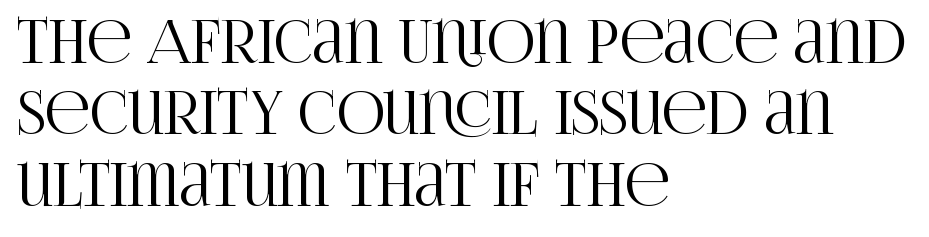
Is this a sans? No — the strokes have serifs. Left-aligned paragraph, ragged on the right. Each letter keeps its own natural width here, so spacing adapts to shape. Type without underlining. Characters follow at the spacing the type designer built in.
